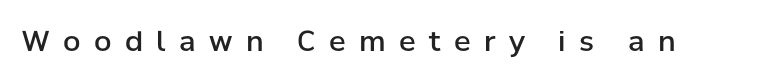
{"serif": "no", "italic": "no", "bold": "semi", "weight": "semibold", "width": "normal", "stroke_contrast": "low", "x_height": "medium", "monospaced": "no", "underline": "no", "letter_spacing": "wide", "letter_spacing_em": 0.48, "glyph_px": 28}
